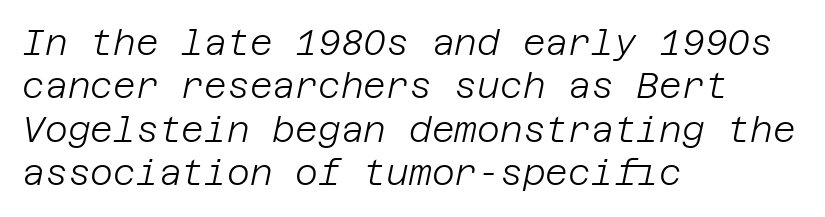
The image shows 35 px light type, italic (leaning right); set left-aligned, line spacing 1.24x, normal letter spacing, not underlined; low stroke contrast and a large x-height.
